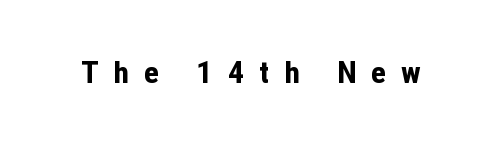
{"serif": "no", "italic": "no", "bold": "yes", "weight": "bold", "width": "condensed", "stroke_contrast": "low", "x_height": "medium", "monospaced": "no", "underline": "no", "letter_spacing": "wide", "letter_spacing_em": 0.47, "glyph_px": 32}
